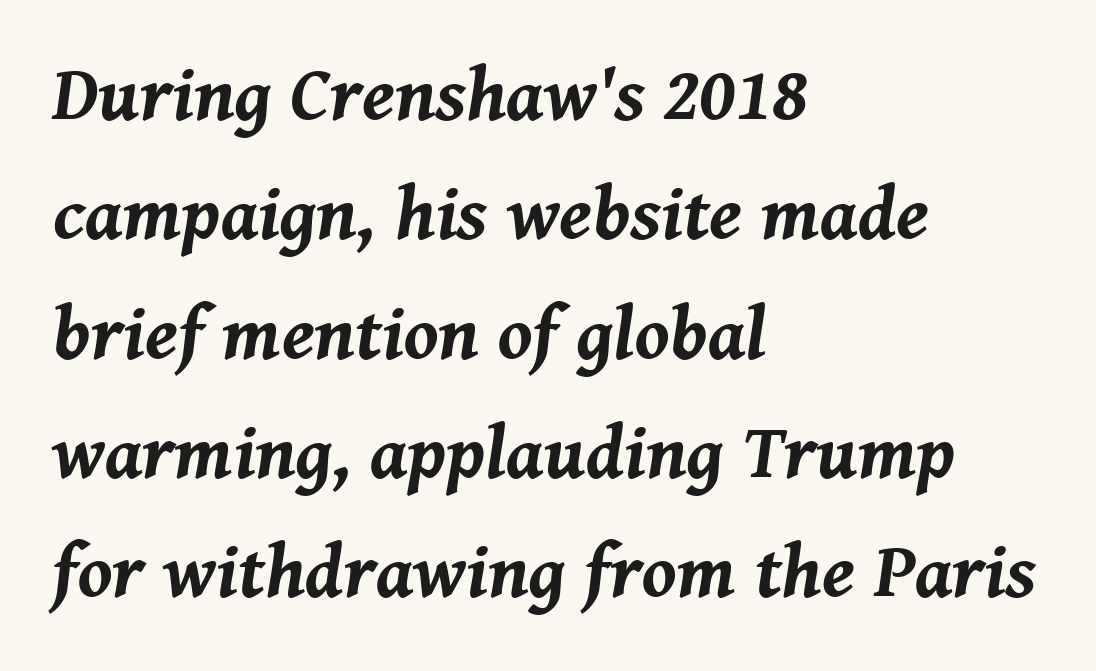
Q: Is the text bold? A: Yes.
Q: Is the text italic (slanted)? A: Yes, it leans right by about 8 degrees.
Q: Is the text underlined? A: No.
Q: How is the paragraph aligned? A: Left-aligned.
Q: Is the spacing between letters normal or unusually wide? A: Normal.
Q: Is the spacing between lines tight, normal or loose? A: Normal.
Q: Width (condensed, normal, or wide)? A: Normal.
Q: Stroke contrast? A: Medium.
Q: x-height? A: Medium.
Q: Monospaced? A: No.
